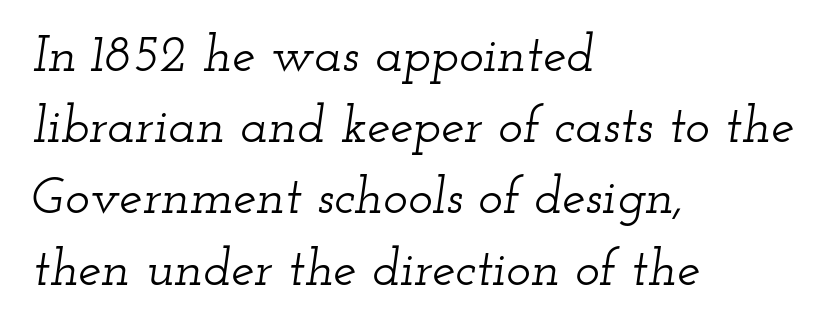
Q: Is the text italic (slanted)? A: Yes, it leans right by about 12 degrees.
Q: Is the typeface a serif or a sans-serif typeface? A: Serif.
Q: Is the text underlined? A: No.
Q: How is the paragraph aligned? A: Left-aligned.
Q: Is the spacing between letters normal or unusually wide? A: Normal.
Q: Is the spacing between lines tight, normal or loose? A: Normal.
Q: Width (condensed, normal, or wide)? A: Wide.
Q: Stroke contrast? A: Low.
Q: x-height? A: Small.
Q: Monospaced? A: No.
